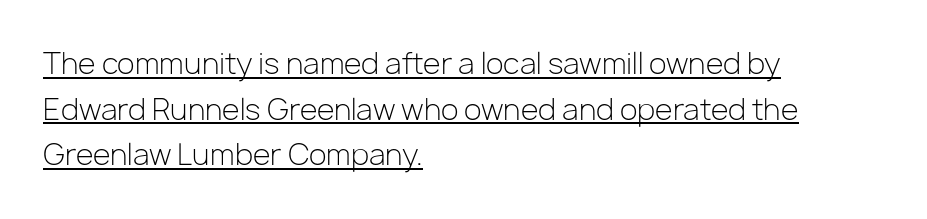
The image shows 29 px light sans-serif type, upright; set left-aligned, normal line spacing (1.57x), normal letter spacing, underlined; low stroke contrast and a medium x-height.
